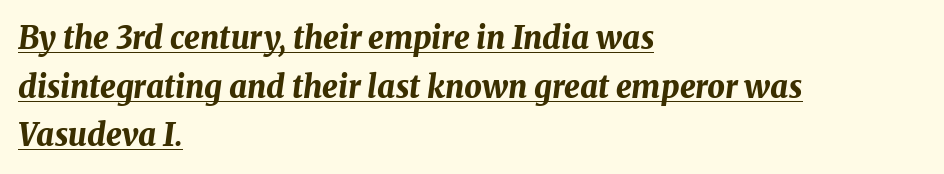
Q: Is the text bold? A: Yes.
Q: Is the text italic (slanted)? A: Yes, it leans right by about 8 degrees.
Q: Is the text underlined? A: Yes.
Q: How is the paragraph aligned? A: Left-aligned.
Q: Is the spacing between letters normal or unusually wide? A: Normal.
Q: Is the spacing between lines tight, normal or loose? A: Normal.
Q: Width (condensed, normal, or wide)? A: Normal.
Q: Stroke contrast? A: Medium.
Q: x-height? A: Medium.
Q: Monospaced? A: No.
